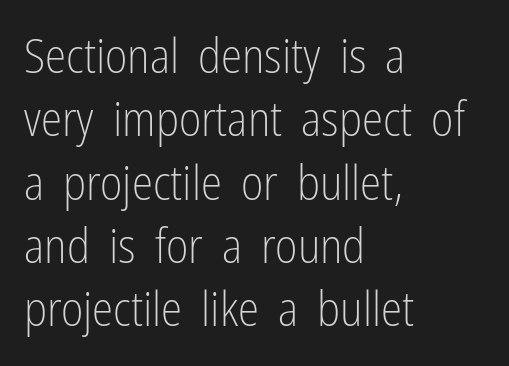
{"serif": "no", "italic": "no", "bold": "no", "weight": "light", "width": "condensed", "stroke_contrast": "low", "x_height": "medium", "monospaced": "no", "underline": "no", "align": "left", "line_spacing": "normal", "line_spacing_ratio": 1.32, "letter_spacing": "normal", "letter_spacing_em": 0.0, "glyph_px": 48}
